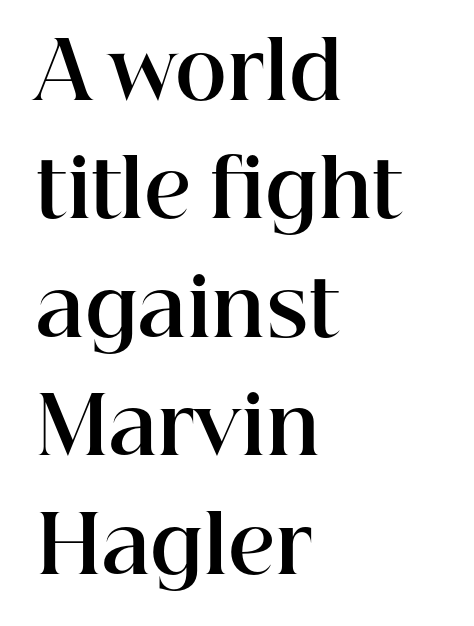
A student would call this left alignment; a typographer would say flush left, rag right. Character widths vary here, with narrow letters taking less room than wide ones. If you measured baseline to baseline, you'd find a middling distance. Check under the words: just untouched page. A serif font was chosen for this passage.
